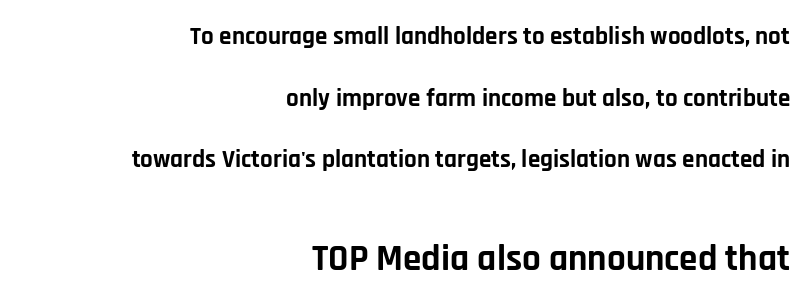
The image shows 37 px bold sans-serif type, upright; set right-aligned, loose line spacing (2.47x), normal letter spacing, not underlined; the second (bottom) block is 1.48x larger; low stroke contrast and a large x-height.
